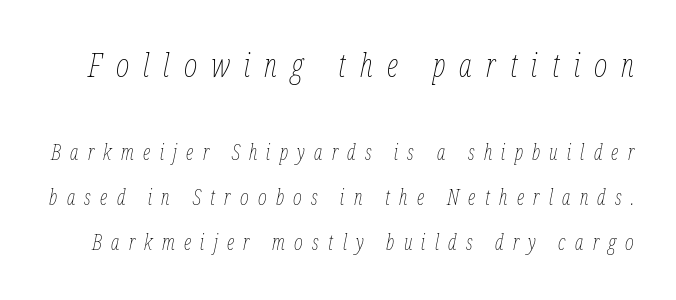
Rows of type keep a wide berth in the vertical direction. Is the type heavy? It reads as light-to-regular instead. Type size steps down from the first block to the second. You can tell it's italic because the verticals aren't actually vertical. Note the varied advance widths — an 'i' is clearly narrower than an 'm'.
